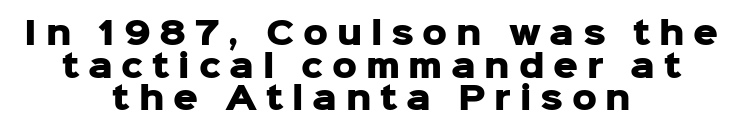
Varying glyph widths throughout — classic text-font behaviour. Each row of text sits above clean, open space. Font category for this specimen: sans-serif. Compared with an ordinary text face, these strokes are far heavier — a full bold. Very little white space separates one row of letters from the next. The line texture is sparse and dotted thanks to wide tracking.
